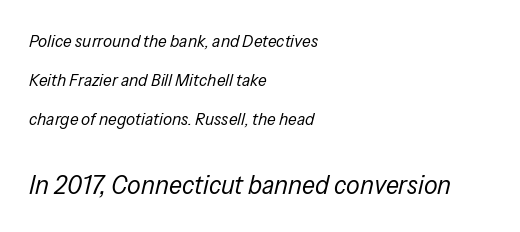
These lines were composed using italics. A light-to-regular cut is what we see here. Line spacing here is loose. The baseline area is clear.
